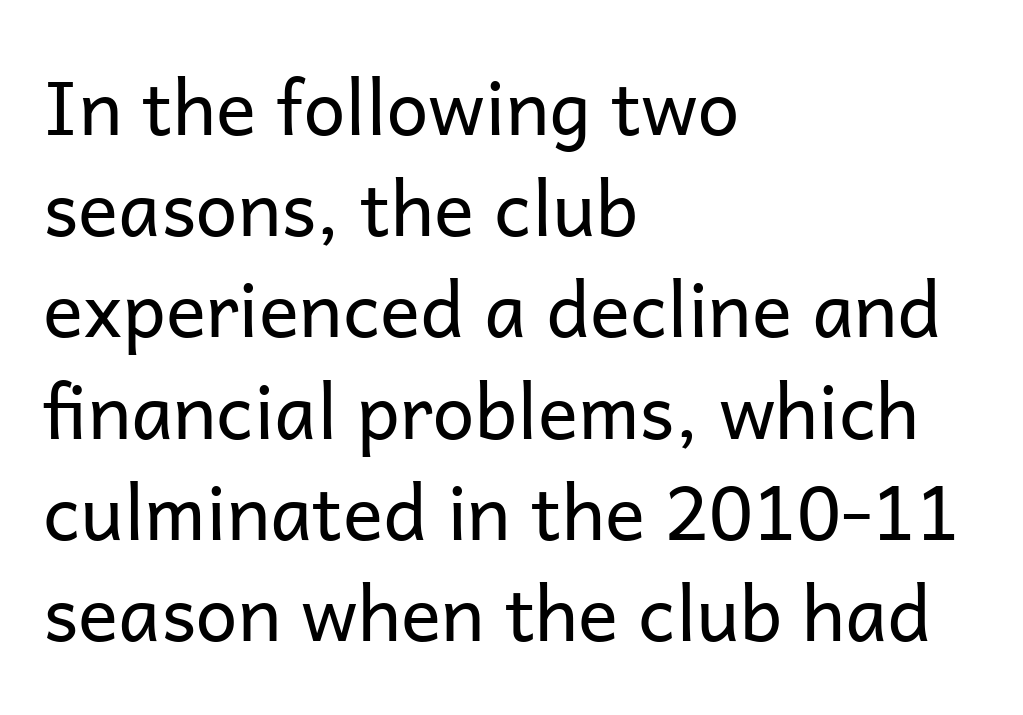
Q: Is the text bold? A: No.
Q: Is the text italic (slanted)? A: No, it is upright.
Q: Is the typeface a serif or a sans-serif typeface? A: Sans-serif.
Q: Is the text underlined? A: No.
Q: How is the paragraph aligned? A: Left-aligned.
Q: Is the spacing between letters normal or unusually wide? A: Normal.
Q: Is the spacing between lines tight, normal or loose? A: Normal.
Q: Width (condensed, normal, or wide)? A: Normal.
Q: Stroke contrast? A: Low.
Q: x-height? A: Medium.
Q: Monospaced? A: No.
